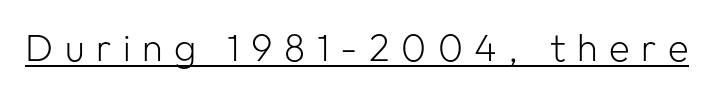
The image shows 38 px light sans-serif type, upright; set unusually wide letter spacing (+0.3 em), underlined; low stroke contrast and a medium x-height.
